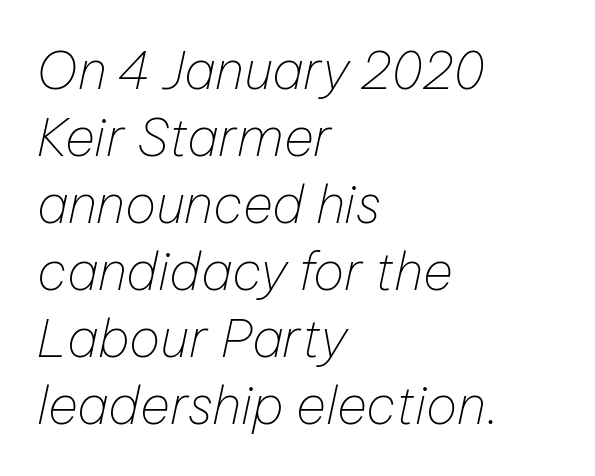
The image shows 52 px thin type, italic (leaning right); set left-aligned, normal line spacing (1.29x), normal letter spacing, not underlined; low stroke contrast and a medium x-height.
